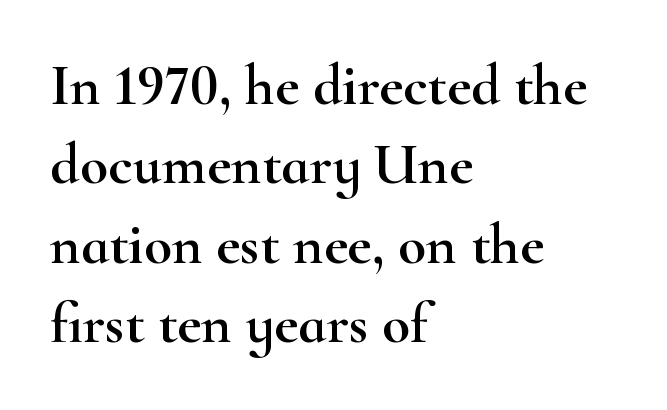
{"serif": "yes", "italic": "no", "width": "wide", "stroke_contrast": "high", "x_height": "small", "monospaced": "no", "underline": "no", "align": "left", "line_spacing": "normal", "line_spacing_ratio": 1.37, "letter_spacing": "normal", "letter_spacing_em": 0.0, "glyph_px": 58}
